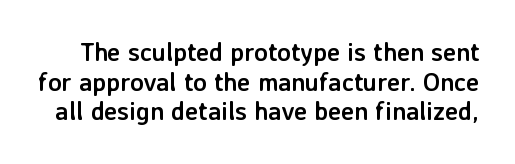
Q: Is the text bold? A: Yes.
Q: Is the text italic (slanted)? A: No, it is upright.
Q: Is the text underlined? A: No.
Q: Is the spacing between letters normal or unusually wide? A: Normal.
